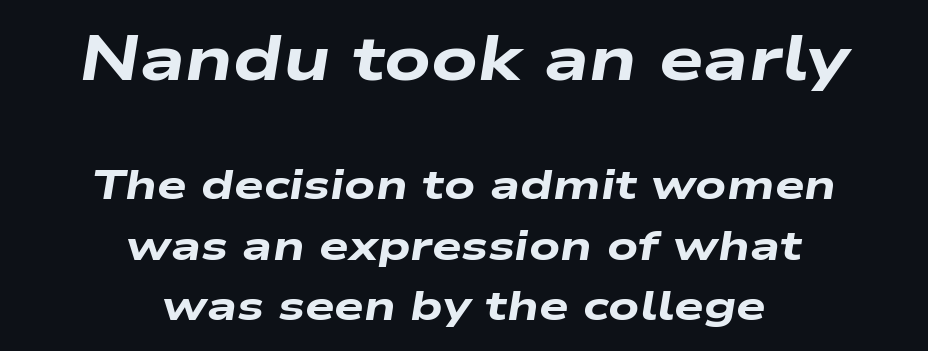
The image shows 63 px heavy, wide type, italic (leaning right); set centered, normal line spacing (1.43x), normal letter spacing, not underlined; the first (top) block is 1.5x larger; low stroke contrast and a medium x-height.
